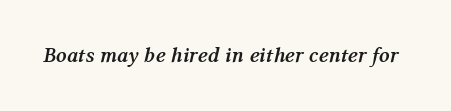
The image shows 21 px bold type, italic (leaning right); set normal letter spacing, not underlined.
